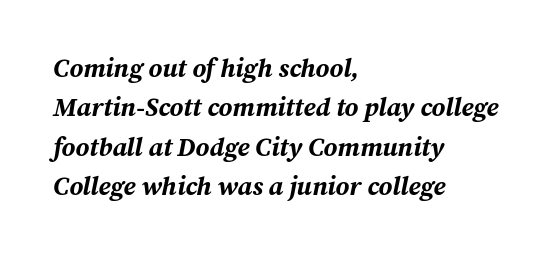
Notice how thick the strokes are: this is what a full bold looks like. Descenders are the only things crossing below the line. The rendering applies a slant to the glyphs. The ragged edge is on the right, which tells us the setting is flush left.
